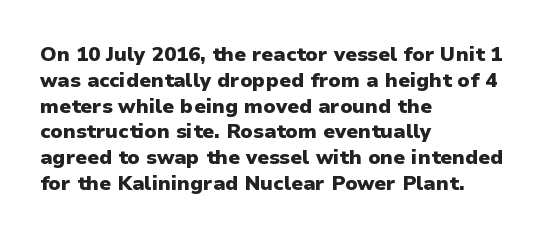
The image shows 20 px bold type, upright; set left-aligned, normal line spacing (1.29x), normal letter spacing, not underlined.
